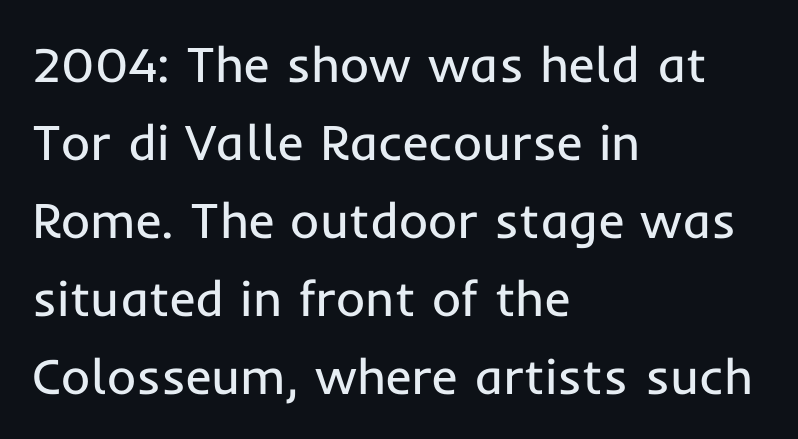
If you measured baseline to baseline, you'd find a middling distance. Is the letter spacing exaggerated? No — it looks like the ordinary default. These lines stack with their left ends in a neat column. Grotesque or geometric, the face here clearly has no serifs. Stems here are at most as thick as an everyday book face. The letters stand upright; this is a roman face.
